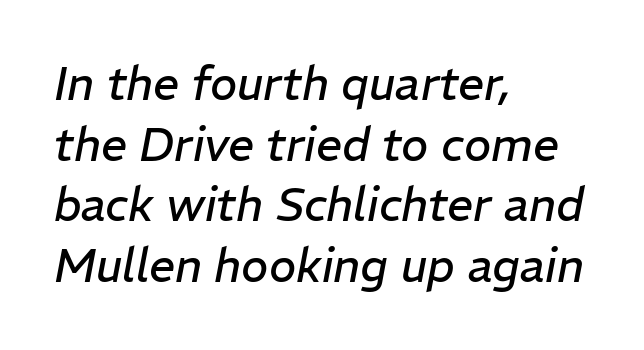
The passage shown is not underscored anywhere. The paragraph has a hard left edge and a soft right edge. Stroke thickness stays within the range of a standard reading face or lighter. Nothing unusual about the tracking: characters are spaced as the font intends.
